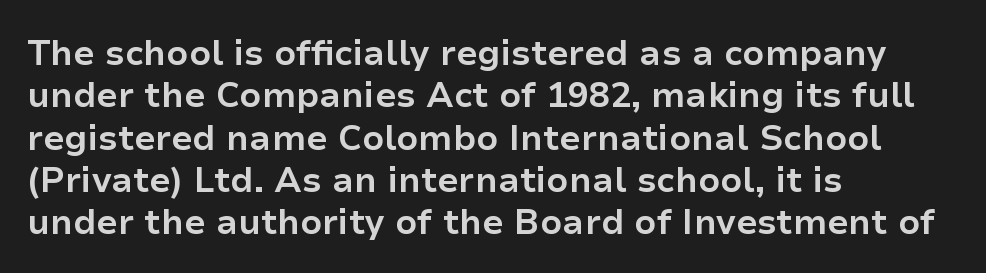
Q: Is the text bold? A: Yes.
Q: Is the text italic (slanted)? A: No, it is upright.
Q: Is the typeface a serif or a sans-serif typeface? A: Sans-serif.
Q: Is the text underlined? A: No.
Q: How is the paragraph aligned? A: Left-aligned.
Q: Is the spacing between letters normal or unusually wide? A: Normal.
Q: Width (condensed, normal, or wide)? A: Normal.
Q: Stroke contrast? A: Low.
Q: x-height? A: Medium.
Q: Monospaced? A: No.
